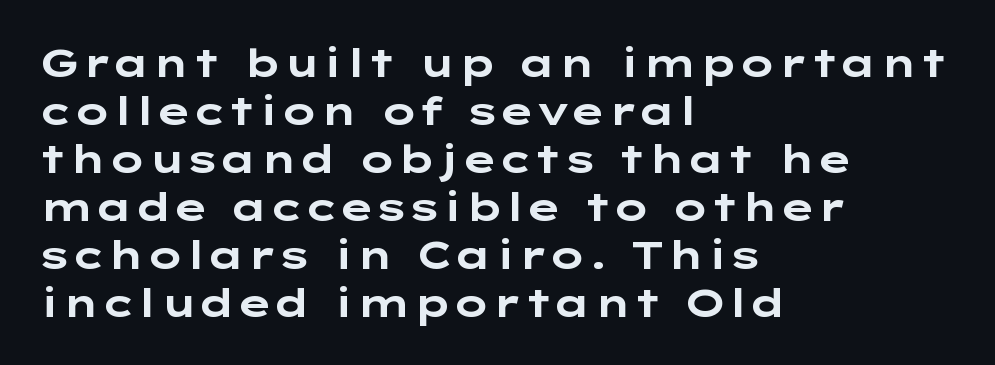
This rendering features lettering with no underline. Caption: standard tracking, unaltered. Each letter's strokes conclude bluntly, with no projecting serifs. Bold? Absolutely — the strokes are thick and heavy. Leftover space on each line is placed entirely after the last word. This is roman type, the default non-slanted kind.
